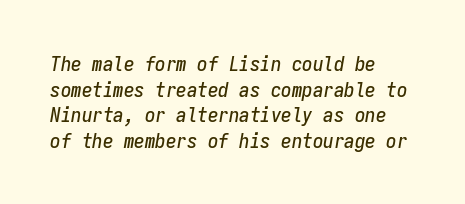
Q: Is the text italic (slanted)? A: Yes, it leans right by about 9 degrees.
Q: Is the text underlined? A: No.
Q: How is the paragraph aligned? A: Left-aligned.
Q: Is the spacing between letters normal or unusually wide? A: Normal.
